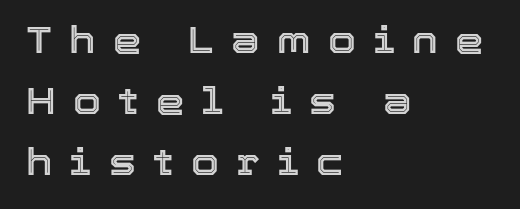
Q: Is the text italic (slanted)? A: No, it is upright.
Q: Is the text underlined? A: No.
Q: How is the paragraph aligned? A: Left-aligned.
Q: Is the spacing between letters normal or unusually wide? A: Unusually wide.
Q: Is the spacing between lines tight, normal or loose? A: Normal.
Q: Width (condensed, normal, or wide)? A: Normal.
Q: x-height? A: Medium.
Q: Monospaced? A: No.
